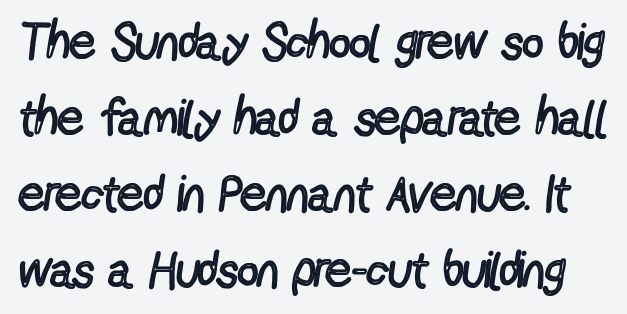
The image shows 51 px regular-weight, condensed sans-serif type; set normal line spacing (1.49x), normal letter spacing, not underlined; a medium x-height.
